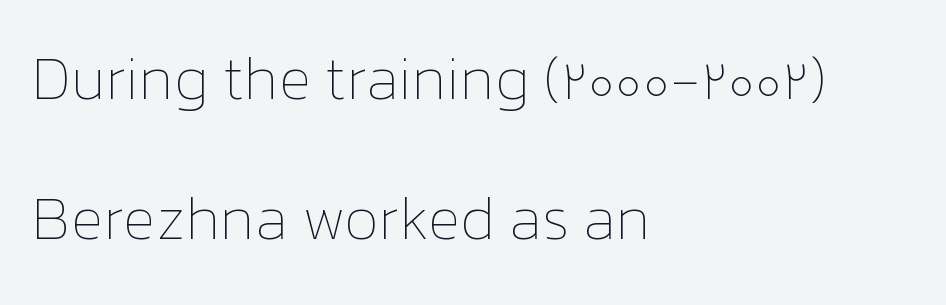
Is this a fixed-width face? No — the glyphs have proportional, varying widths. A quiet, ordinary-to-light weight characterises the typeface. Widely set lines give the paragraph a tall, airy silhouette. These lines keep a tight, regular rhythm from letter to letter. Just letters on the line, the space beneath them empty.
